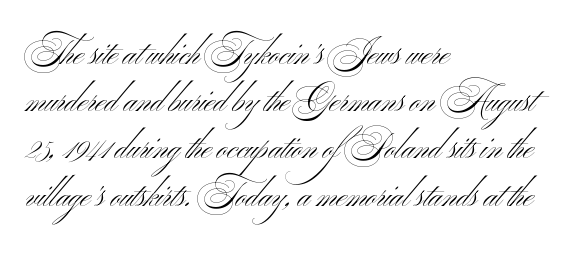
The font sits on the lighter half of the weight spectrum, regular included. Nothing sits at the stroke ends, so this counts as sans-serif. Does the leading feel generous? No, just average. This sample has the flowing, uneven cadence of proportional lettering. No word sits above an underline.
